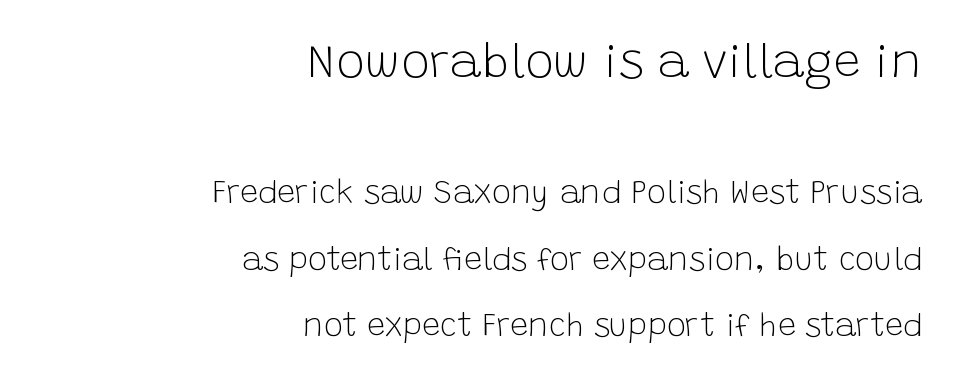
{"serif": "no", "italic": "no", "bold": "no", "weight": "light", "width": "normal", "stroke_contrast": "low", "x_height": "large", "monospaced": "no", "underline": "no", "align": "right", "line_spacing": "loose", "line_spacing_ratio": 2.08, "letter_spacing": "normal", "letter_spacing_em": 0.0, "larger_block": "first", "size_ratio": 1.5, "glyph_px": 48}
